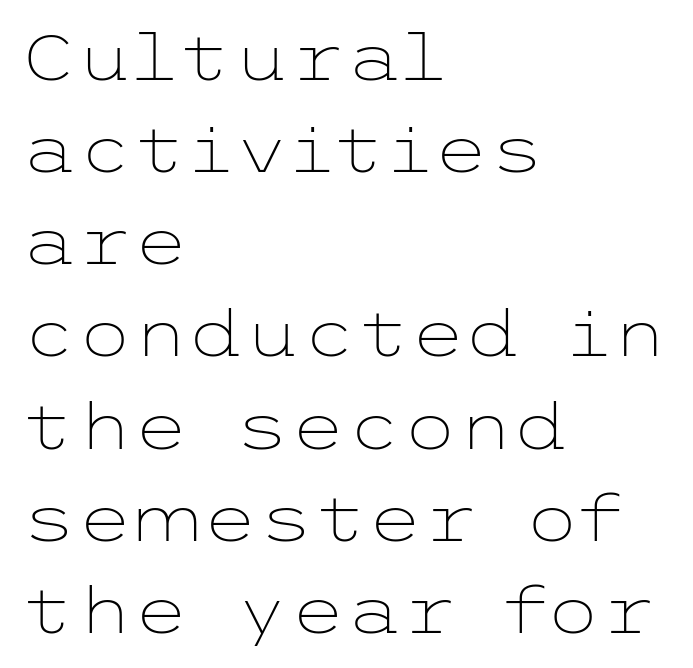
Q: Is the text bold? A: No.
Q: Is the text italic (slanted)? A: No, it is upright.
Q: Is the typeface a serif or a sans-serif typeface? A: Sans-serif.
Q: Is the text underlined? A: No.
Q: How is the paragraph aligned? A: Left-aligned.
Q: Is the spacing between letters normal or unusually wide? A: Normal.
Q: Is the spacing between lines tight, normal or loose? A: Normal.
Q: Width (condensed, normal, or wide)? A: Wide.
Q: Stroke contrast? A: Low.
Q: x-height? A: Medium.
